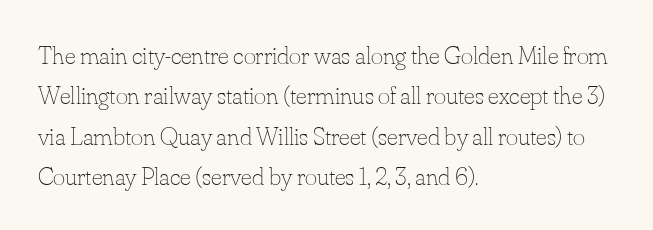
{"italic": "no", "bold": "no", "underline": "no", "align": "left", "line_spacing": "normal", "line_spacing_ratio": 1.55, "letter_spacing": "normal", "letter_spacing_em": 0.0, "glyph_px": 26}
